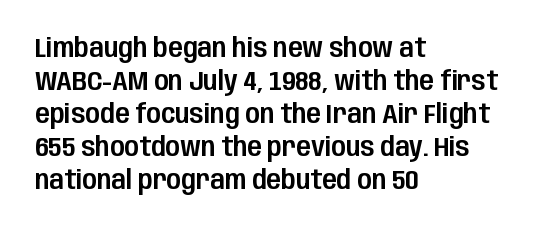
{"italic": "no", "underline": "no", "align": "left", "line_spacing_ratio": 1.22, "letter_spacing": "normal", "letter_spacing_em": 0.0, "glyph_px": 27}
